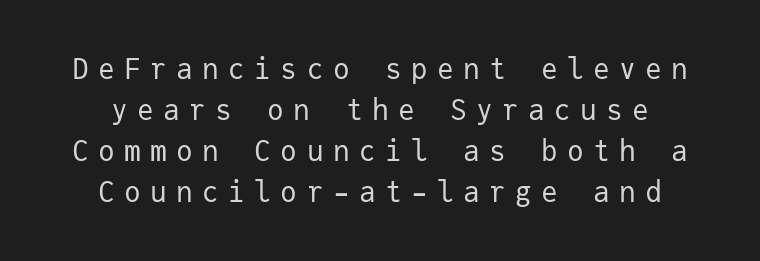
{"serif": "no", "italic": "no", "bold": "no", "weight": "regular", "width": "normal", "stroke_contrast": "low", "x_height": "medium", "monospaced": "yes", "underline": "no", "line_spacing": "normal", "line_spacing_ratio": 1.46, "letter_spacing": "wide", "letter_spacing_em": 0.33, "glyph_px": 28}
